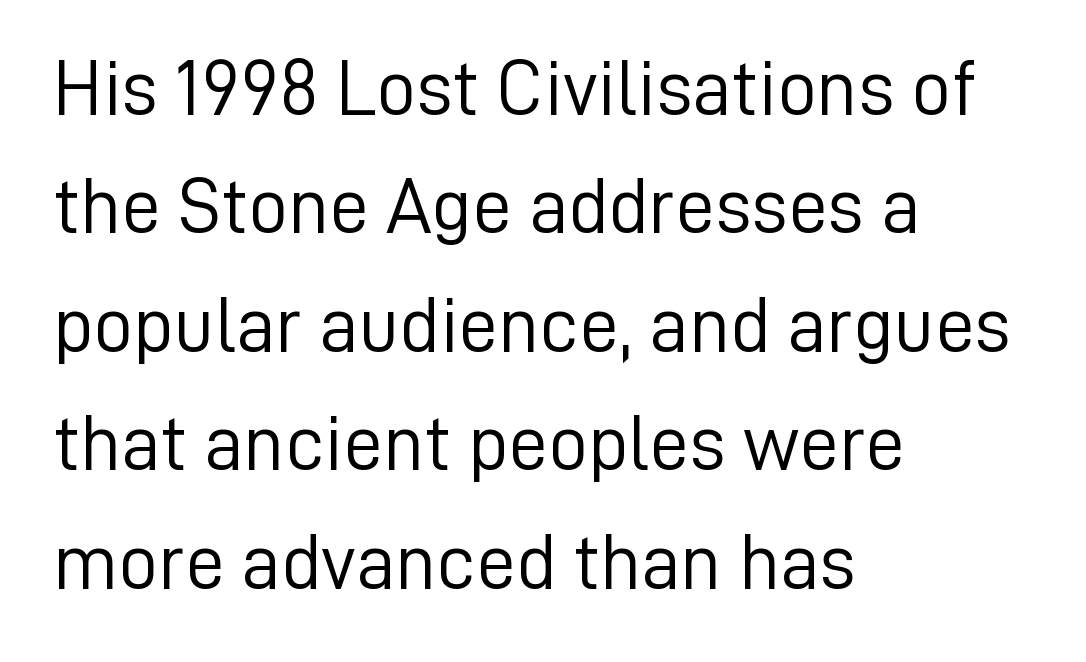
{"serif": "no", "italic": "no", "bold": "no", "weight": "light", "width": "normal", "stroke_contrast": "low", "x_height": "medium", "monospaced": "no", "underline": "no", "align": "left", "line_spacing": "normal", "line_spacing_ratio": 1.5, "letter_spacing": "normal", "letter_spacing_em": 0.0, "glyph_px": 79}
